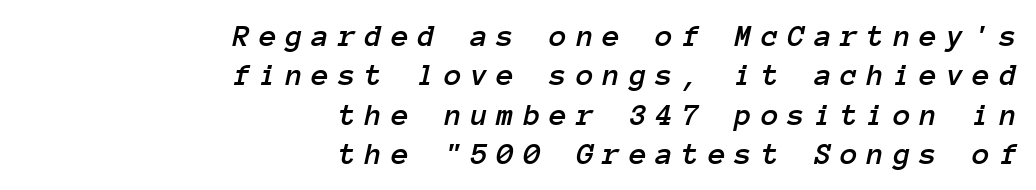
{"italic": "yes", "lean": "right", "slant_degrees": 12, "width": "normal", "stroke_contrast": "low", "x_height": "medium", "monospaced": "yes", "underline": "no", "align": "right", "line_spacing_ratio": 1.23, "letter_spacing": "wide", "letter_spacing_em": 0.28, "glyph_px": 32}
